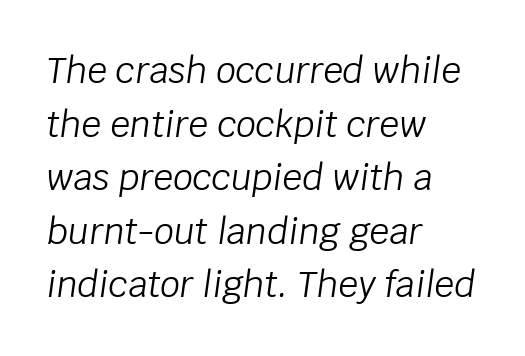
{"italic": "yes", "lean": "right", "slant_degrees": 8, "bold": "no", "weight": "light", "width": "normal", "stroke_contrast": "low", "x_height": "large", "monospaced": "no", "underline": "no", "align": "left", "line_spacing": "normal", "line_spacing_ratio": 1.53, "letter_spacing": "normal", "letter_spacing_em": 0.0, "glyph_px": 35}
